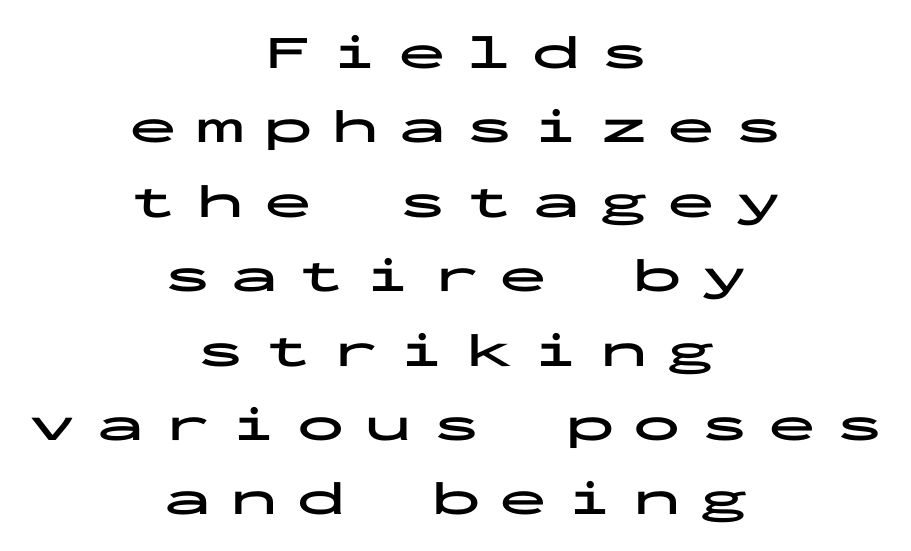
Leftover space on each line is divided equally before and after the words. Upright lettering throughout. This rendering employs a face without finishing strokes, i.e., a sans-serif. Do the characters align in a grid? Yes, the font is monospaced.
